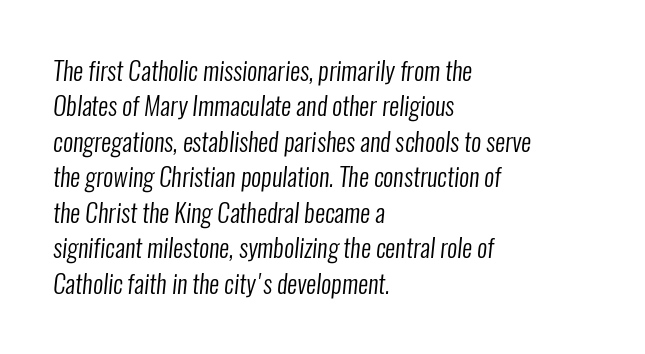
These lines keep a tight, regular rhythm from letter to letter. Whoever set this chose a conventional vertical rhythm. Clear beneath every line of the passage. Ink coverage per letter is moderate at most.
